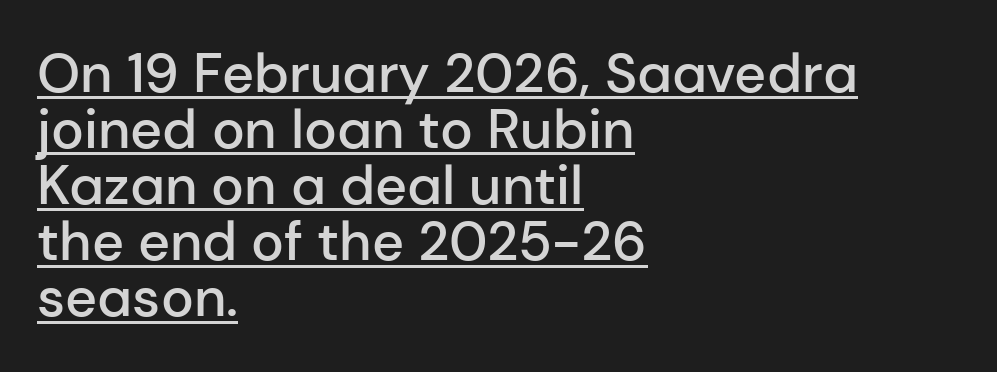
The image shows 55 px semibold sans-serif type, upright; set left-aligned, tight line spacing (1.02x), normal letter spacing, underlined; low stroke contrast and a medium x-height.
